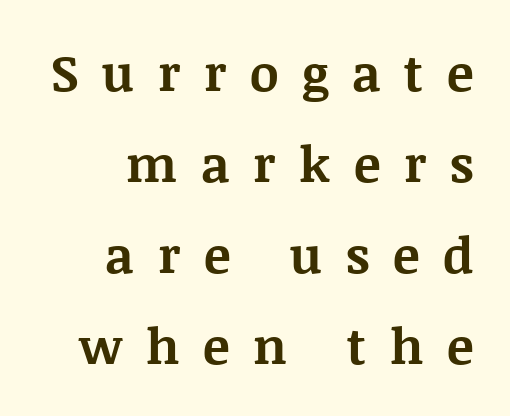
Q: Is the text bold? A: Yes.
Q: Is the text italic (slanted)? A: No, it is upright.
Q: Is the typeface a serif or a sans-serif typeface? A: Serif.
Q: Is the text underlined? A: No.
Q: How is the paragraph aligned? A: Right-aligned.
Q: Is the spacing between letters normal or unusually wide? A: Unusually wide.
Q: Width (condensed, normal, or wide)? A: Normal.
Q: Stroke contrast? A: Medium.
Q: x-height? A: Large.
Q: Monospaced? A: No.
